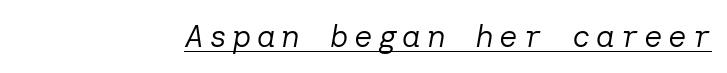
Q: Is the text bold? A: No.
Q: Is the text italic (slanted)? A: Yes, it leans right by about 10 degrees.
Q: Is the text underlined? A: Yes.
Q: Width (condensed, normal, or wide)? A: Normal.
Q: Stroke contrast? A: Low.
Q: x-height? A: Medium.
